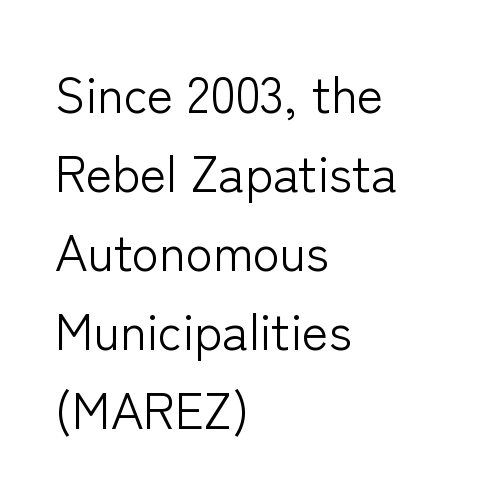
The image shows 50 px light sans-serif type, upright; set left-aligned, normal line spacing (1.58x), normal letter spacing, not underlined; low stroke contrast and a medium x-height.
